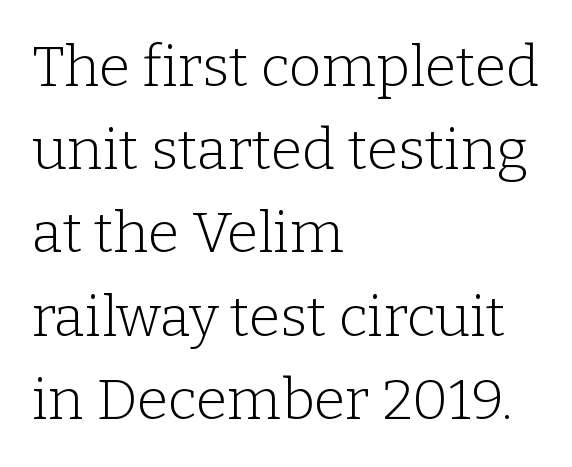
{"serif": "yes", "italic": "no", "bold": "no", "weight": "light", "width": "normal", "stroke_contrast": "low", "x_height": "medium", "monospaced": "no", "underline": "no", "align": "left", "line_spacing": "normal", "line_spacing_ratio": 1.46, "letter_spacing": "normal", "letter_spacing_em": 0.0, "glyph_px": 57}
